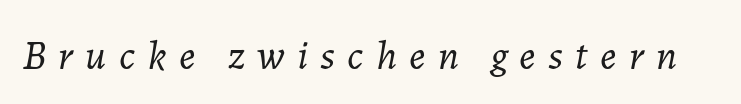
The image shows 41 px light type, italic (leaning right); set unusually wide letter spacing (+0.3 em), not underlined; low stroke contrast and a medium x-height.
